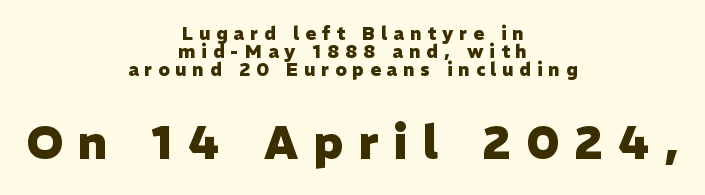
The image shows 46 px heavy sans-serif type, upright; set centered, tight line spacing (1.01x), unusually wide letter spacing (+0.33 em), not underlined; the second (bottom) block is 2.56x larger; low stroke contrast and a medium x-height.
